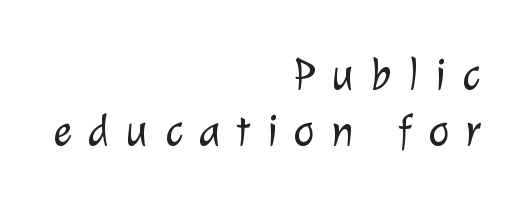
The image shows 45 px light sans-serif type; set right-aligned, normal line spacing (1.25x), unusually wide letter spacing (+0.36 em), not underlined; low stroke contrast and a medium x-height.
